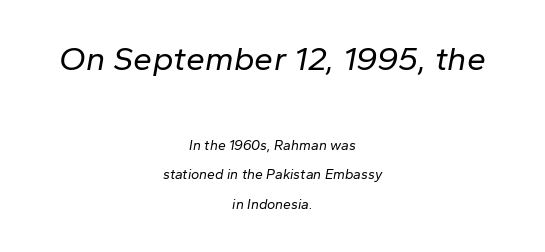
{"italic": "yes", "lean": "right", "slant_degrees": 10, "bold": "no", "weight": "regular", "width": "normal", "stroke_contrast": "low", "x_height": "medium", "monospaced": "no", "underline": "no", "align": "center", "line_spacing": "loose", "line_spacing_ratio": 2.11, "letter_spacing": "normal", "letter_spacing_em": 0.0, "larger_block": "first", "size_ratio": 2.43, "glyph_px": 34}
